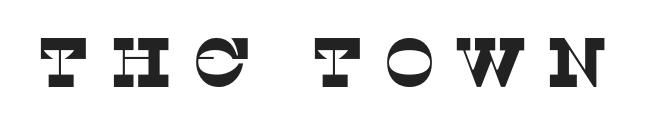
Q: Is the typeface a serif or a sans-serif typeface? A: Serif.
Q: Is the text underlined? A: No.
Q: Is the spacing between letters normal or unusually wide? A: Unusually wide.
Q: Width (condensed, normal, or wide)? A: Normal.
Q: Stroke contrast? A: Low.
Q: x-height? A: Large.
Q: Monospaced? A: No.
